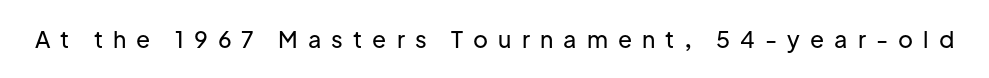
Q: Is the text italic (slanted)? A: No, it is upright.
Q: Is the text underlined? A: No.
Q: Is the spacing between letters normal or unusually wide? A: Unusually wide.
